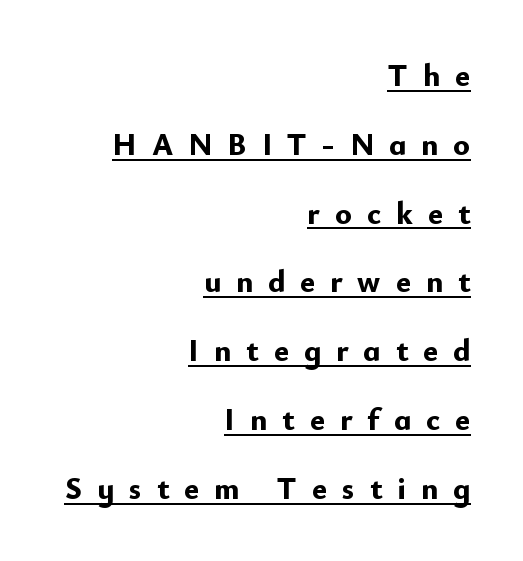
Does the copy run flush right? Yes — the right margin is perfectly even. Vertical spacing — loose. The letters advance in unequal steps, a hallmark of proportional type. Font category for this specimen: sans-serif. Letter spacing: wide. The face used here has the dense, thick strokes of a bold.
